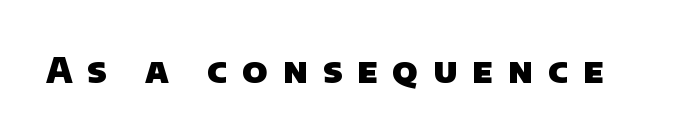
{"serif": "no", "bold": "yes", "weight": "heavy", "width": "normal", "stroke_contrast": "low", "x_height": "large", "monospaced": "no", "underline": "no", "letter_spacing": "wide", "letter_spacing_em": 0.42, "glyph_px": 35}
